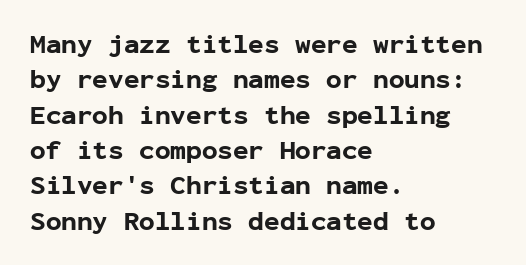
{"italic": "no", "bold": "yes", "underline": "no", "align": "left", "line_spacing": "normal", "line_spacing_ratio": 1.36, "letter_spacing": "normal", "letter_spacing_em": 0.0, "glyph_px": 26}
